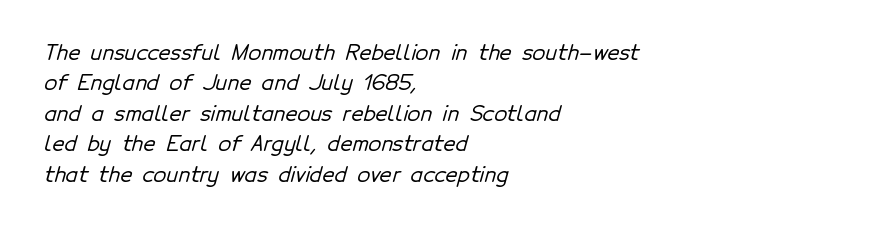
In CSS terms this would be text-align: left. Quick note: interline space is typical. Students, note that the glyphs here touch the page at normal intervals. This rendering features lettering with no underline.
